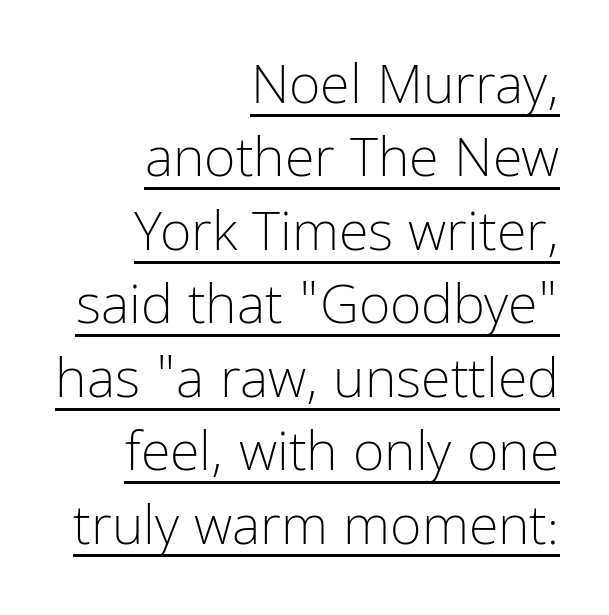
The image shows 54 px light, condensed sans-serif type, upright; set right-aligned, normal line spacing (1.36x), normal letter spacing, underlined; low stroke contrast and a medium x-height.
